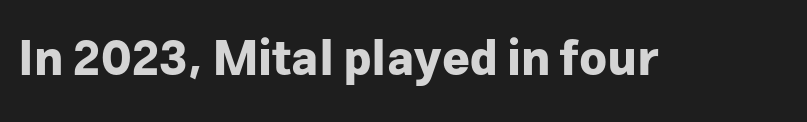
The image shows 48 px bold sans-serif type, upright; set normal letter spacing, not underlined; low stroke contrast and a medium x-height.
